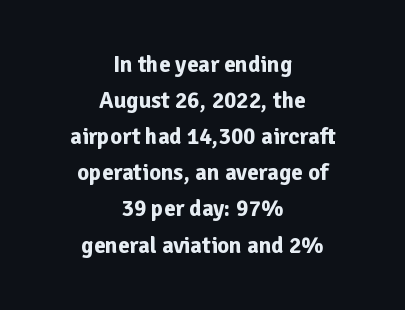
The space between consecutive lines is moderate. Characters remain perfectly vertical along every line. Quick note: underline off. One-word summary of the alignment: center. The passage shown is emphatically bold. The letterforms sit shoulder to shoulder at normal distance.
